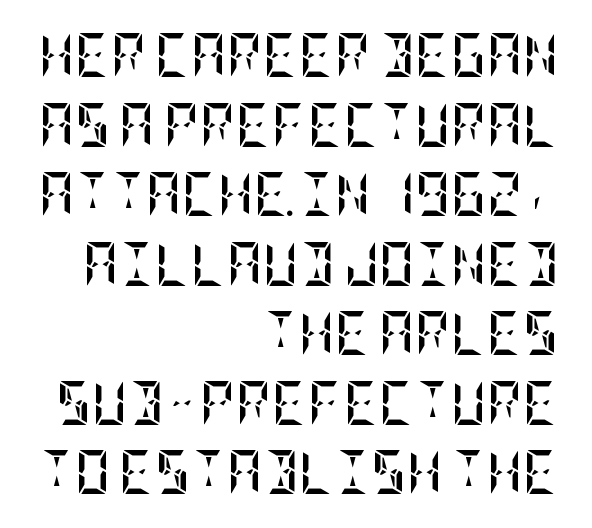
The image shows 44 px semibold, condensed type, upright; set right-aligned, normal line spacing (1.58x), normal letter spacing, not underlined; low stroke contrast and a large x-height.
